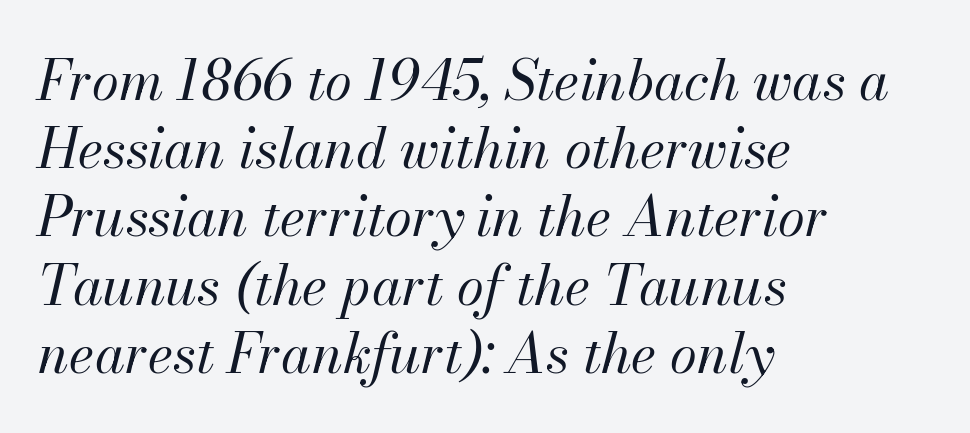
The image shows 55 px regular-weight type, italic (leaning right); set left-aligned, line spacing 1.24x, normal letter spacing, not underlined; medium stroke contrast and a small x-height.
